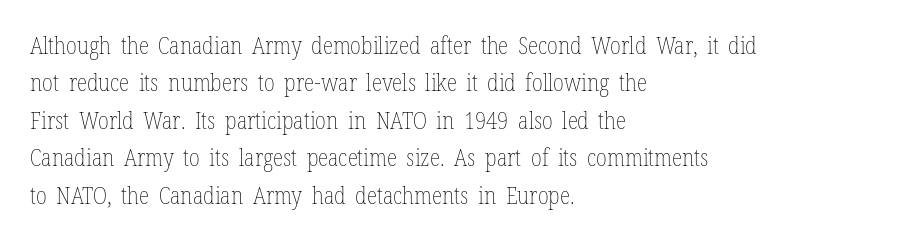
The image shows 24 px text type, upright; set left-aligned, normal line spacing (1.56x), normal letter spacing, not underlined.
